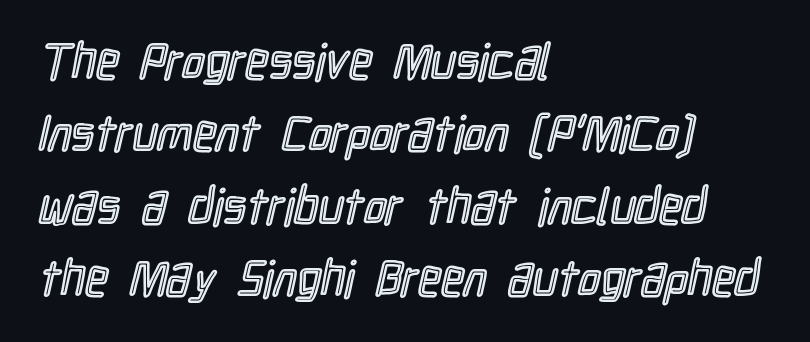
The image shows 50 px condensed type; set left-aligned, normal line spacing (1.45x), normal letter spacing, not underlined; a medium x-height.
